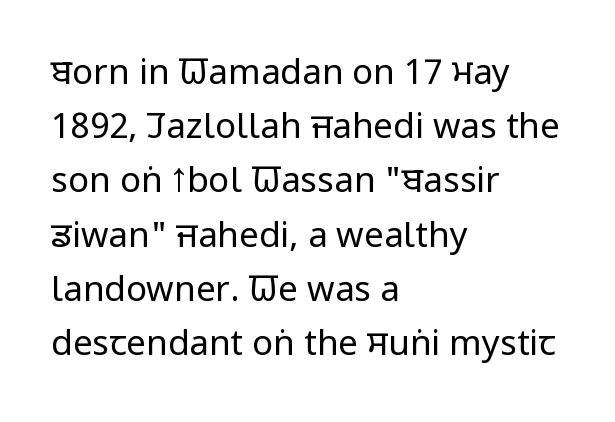
The image shows 35 px regular-weight, condensed sans-serif type, upright; set left-aligned, normal line spacing (1.55x), normal letter spacing, not underlined; low stroke contrast and a large x-height.
